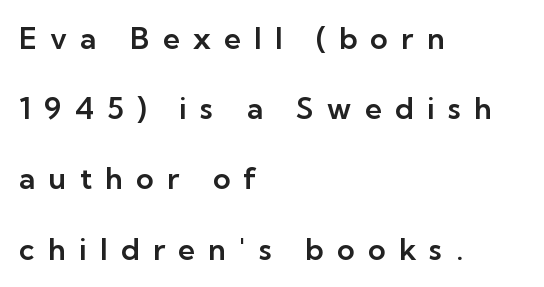
{"serif": "no", "italic": "no", "width": "normal", "stroke_contrast": "low", "x_height": "medium", "monospaced": "no", "underline": "no", "align": "left", "line_spacing": "loose", "line_spacing_ratio": 2.34, "letter_spacing": "wide", "letter_spacing_em": 0.44, "glyph_px": 30}
